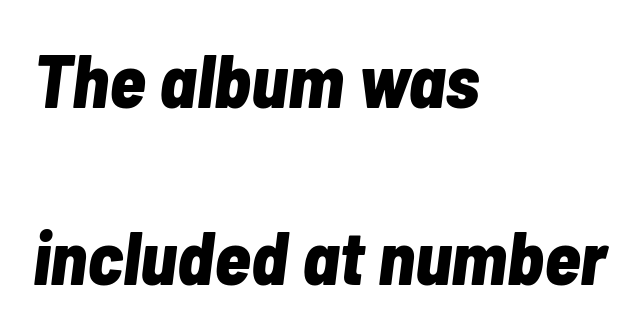
The image shows 75 px bold, condensed type, italic (leaning right); set left-aligned, loose line spacing (2.36x), normal letter spacing, not underlined; low stroke contrast and a medium x-height.
